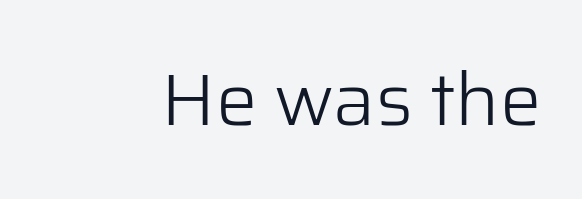
Q: Is the text bold? A: No.
Q: Is the text italic (slanted)? A: No, it is upright.
Q: Is the typeface a serif or a sans-serif typeface? A: Sans-serif.
Q: Is the text underlined? A: No.
Q: Is the spacing between letters normal or unusually wide? A: Normal.
Q: Width (condensed, normal, or wide)? A: Normal.
Q: Stroke contrast? A: Low.
Q: x-height? A: Medium.
Q: Monospaced? A: No.
